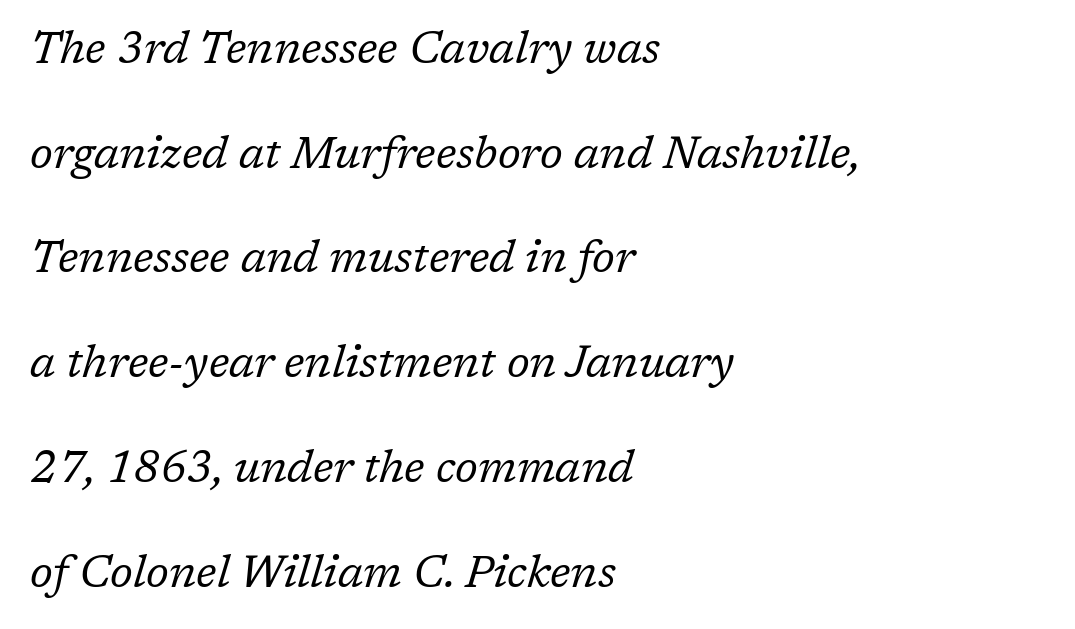
{"serif": "yes", "italic": "yes", "lean": "right", "slant_degrees": 17, "bold": "no", "weight": "regular", "width": "normal", "stroke_contrast": "low", "x_height": "medium", "monospaced": "no", "underline": "no", "align": "left", "line_spacing": "loose", "line_spacing_ratio": 2.38, "letter_spacing": "normal", "letter_spacing_em": 0.0, "glyph_px": 44}
